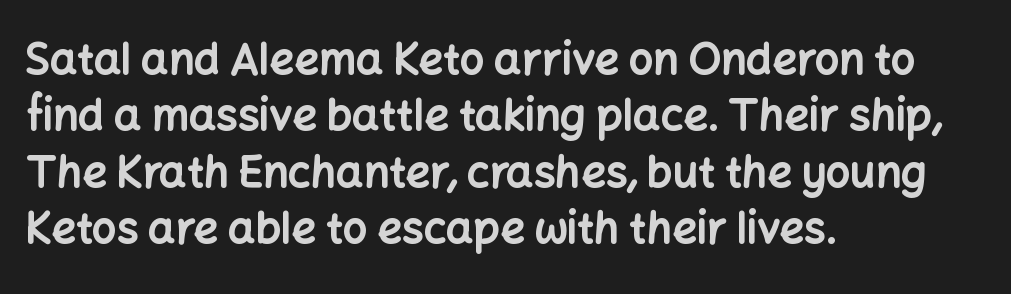
The font is running at its bold setting. A typesetter would label this face a sans. No italicization has been applied; the sample stays upright. Typeset ragged right — the left edge is the straight one. Spacing verdict: proportional, widths tailored to each character. Rule under the text: the space is simply empty.
